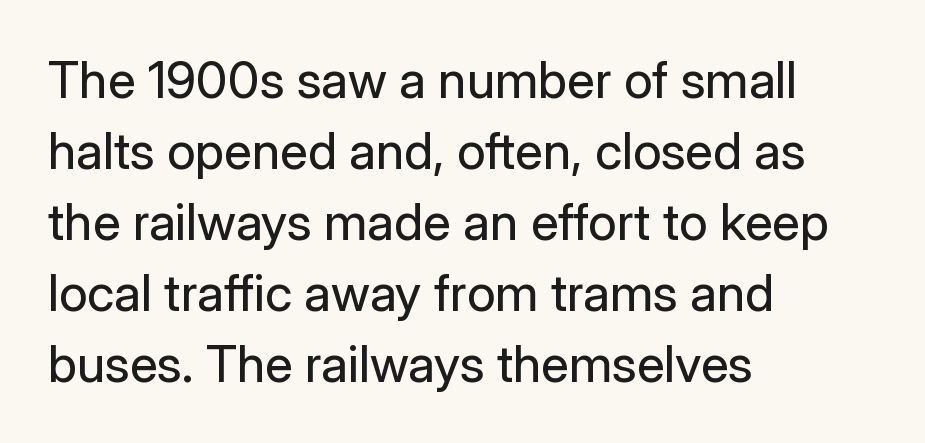
This rendering uses left alignment, leaving the right contour irregular. Ordinary non-slanted type is in use. This sample has the flowing, uneven cadence of proportional lettering. The glyphs in this specimen are sans serif. The cut favours lightness, reaching ordinary text weight at its darkest. The space beneath each line is pristine and unruled.
